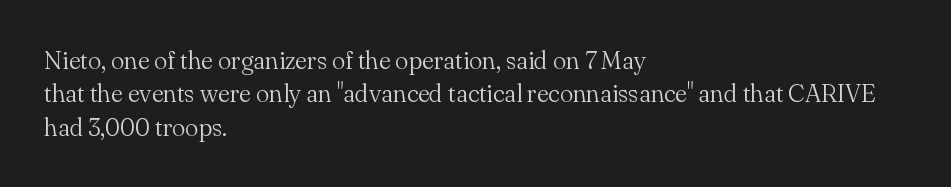
The image shows 25 px text type, upright; set left-aligned, normal line spacing (1.34x), normal letter spacing, not underlined.
